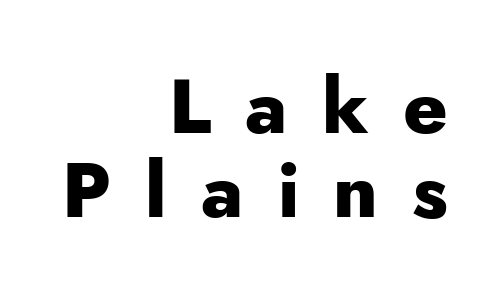
The passage shown is emphatically bold. The leading is snug, giving the passage a crowded texture. The passage shown is typed in a proportional face where columns would drift. This rendering uses right alignment, leaving the left contour irregular.
